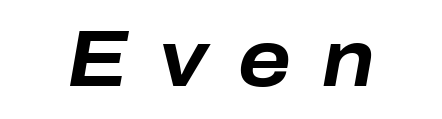
The image shows 79 px bold type, italic (leaning right); set centered, unusually wide letter spacing (+0.39 em), not underlined; low stroke contrast and a medium x-height.
